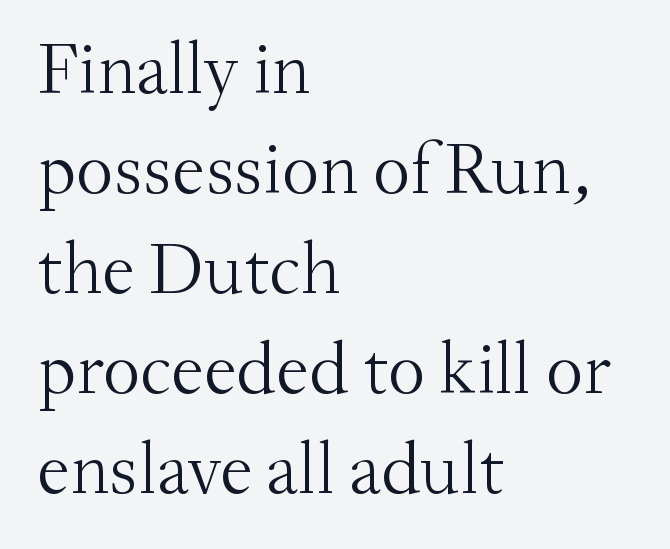
{"serif": "yes", "italic": "no", "bold": "no", "weight": "light", "width": "normal", "stroke_contrast": "medium", "x_height": "small", "monospaced": "no", "underline": "no", "align": "left", "line_spacing": "normal", "line_spacing_ratio": 1.35, "letter_spacing": "normal", "letter_spacing_em": 0.0, "glyph_px": 74}
